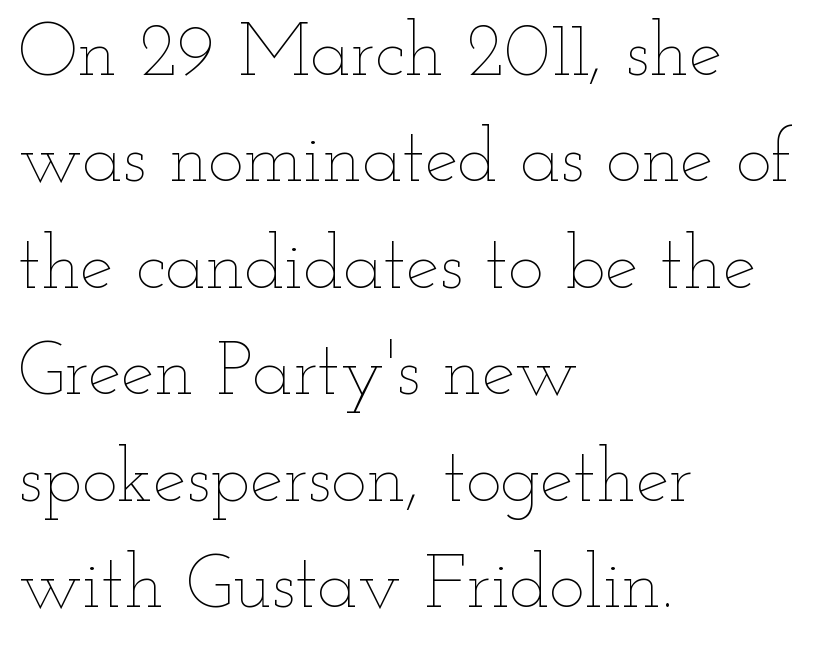
Q: Is the text bold? A: No.
Q: Is the text italic (slanted)? A: No, it is upright.
Q: Is the text underlined? A: No.
Q: How is the paragraph aligned? A: Left-aligned.
Q: Is the spacing between letters normal or unusually wide? A: Normal.
Q: Is the spacing between lines tight, normal or loose? A: Normal.
Q: Width (condensed, normal, or wide)? A: Wide.
Q: Stroke contrast? A: Low.
Q: x-height? A: Small.
Q: Monospaced? A: No.
